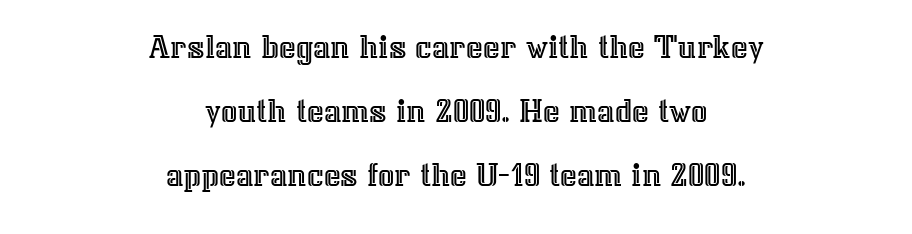
The image shows 36 px text type, upright; set centered, line spacing 1.78x, normal letter spacing, not underlined; a medium x-height.
